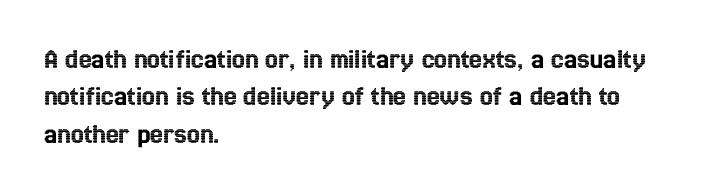
The image shows 29 px condensed type, upright; set left-aligned, normal line spacing (1.29x), normal letter spacing, not underlined; a medium x-height.
